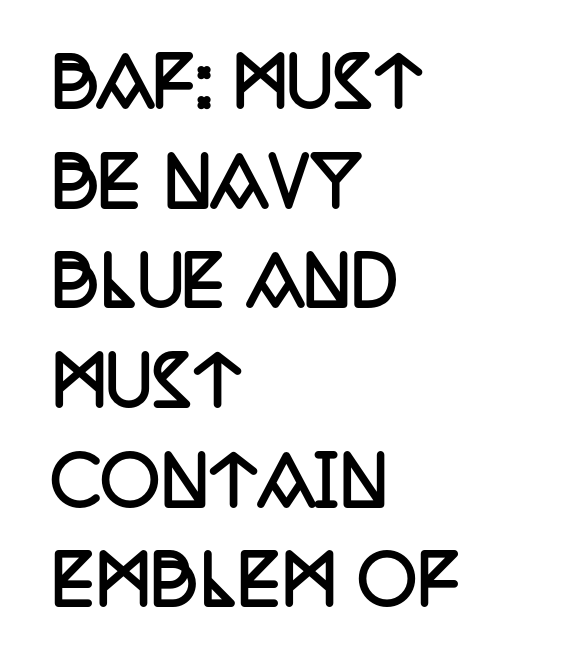
Q: Is the text bold? A: Yes.
Q: Is the text italic (slanted)? A: No, it is upright.
Q: Is the typeface a serif or a sans-serif typeface? A: Serif.
Q: Is the text underlined? A: No.
Q: How is the paragraph aligned? A: Left-aligned.
Q: Is the spacing between letters normal or unusually wide? A: Normal.
Q: Is the spacing between lines tight, normal or loose? A: Normal.
Q: Width (condensed, normal, or wide)? A: Condensed.
Q: Stroke contrast? A: Low.
Q: x-height? A: Large.
Q: Monospaced? A: No.
